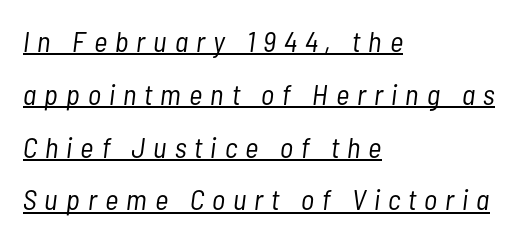
Q: Is the text bold? A: No.
Q: Is the text italic (slanted)? A: Yes, it leans right by about 7 degrees.
Q: Is the text underlined? A: Yes.
Q: How is the paragraph aligned? A: Left-aligned.
Q: Is the spacing between letters normal or unusually wide? A: Unusually wide.
Q: Width (condensed, normal, or wide)? A: Condensed.
Q: Stroke contrast? A: Low.
Q: x-height? A: Medium.
Q: Monospaced? A: No.
